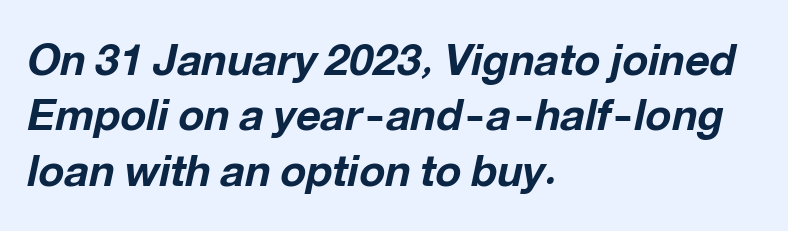
Q: Is the text bold? A: Yes.
Q: Is the text italic (slanted)? A: Yes, it leans right by about 12 degrees.
Q: Is the text underlined? A: No.
Q: How is the paragraph aligned? A: Left-aligned.
Q: Is the spacing between letters normal or unusually wide? A: Normal.
Q: Is the spacing between lines tight, normal or loose? A: Normal.
Q: Width (condensed, normal, or wide)? A: Normal.
Q: Stroke contrast? A: Low.
Q: x-height? A: Medium.
Q: Monospaced? A: No.
